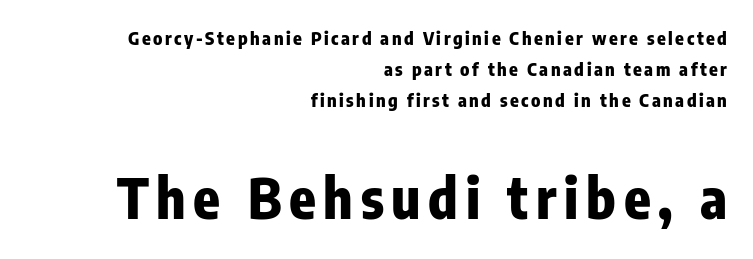
The image shows 55 px heavy, condensed sans-serif type, upright; set right-aligned, line spacing 1.71x, not underlined; the second (bottom) block is 3.06x larger; low stroke contrast and a medium x-height.
